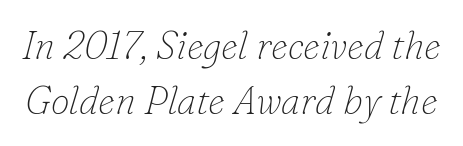
Q: Is the text bold? A: No.
Q: Is the text italic (slanted)? A: Yes, it leans right by about 16 degrees.
Q: Is the typeface a serif or a sans-serif typeface? A: Serif.
Q: Is the text underlined? A: No.
Q: Is the spacing between letters normal or unusually wide? A: Normal.
Q: Is the spacing between lines tight, normal or loose? A: Normal.
Q: Width (condensed, normal, or wide)? A: Normal.
Q: Stroke contrast? A: Low.
Q: x-height? A: Small.
Q: Monospaced? A: No.
